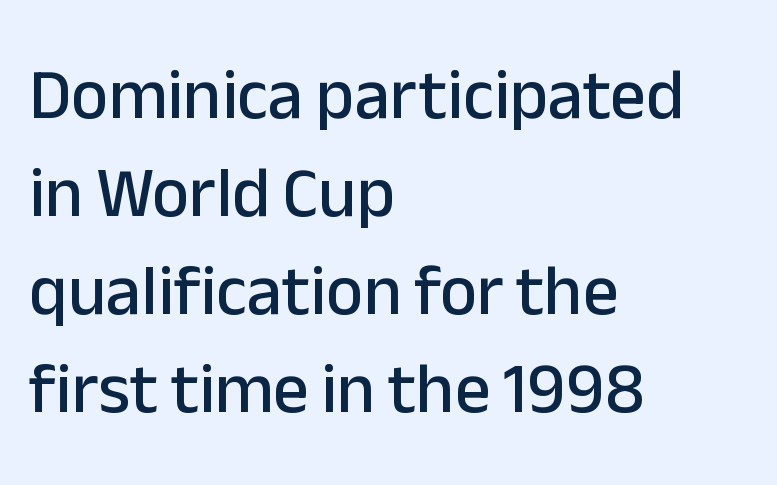
The image shows 71 px sans-serif type, upright; set left-aligned, normal line spacing (1.38x), normal letter spacing, not underlined; low stroke contrast and a medium x-height.
